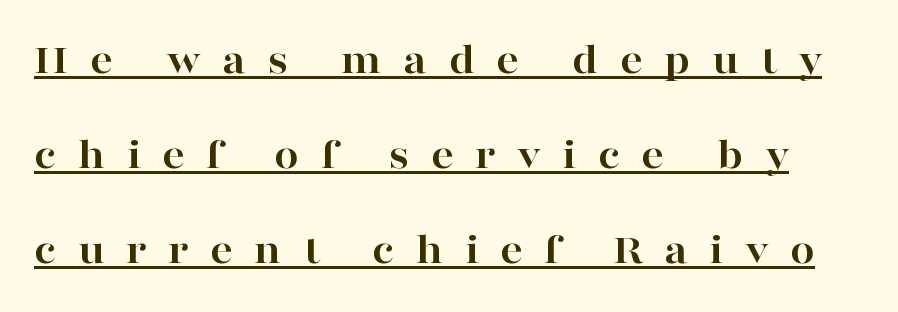
Caption: expanded tracking, letters set apart. The rendering uses the underline text-decoration. Summary of weight: heavy, a full bold. If you measured baseline to baseline, you'd find a long distance. Do the characters align in a grid? No, the font is proportional.
